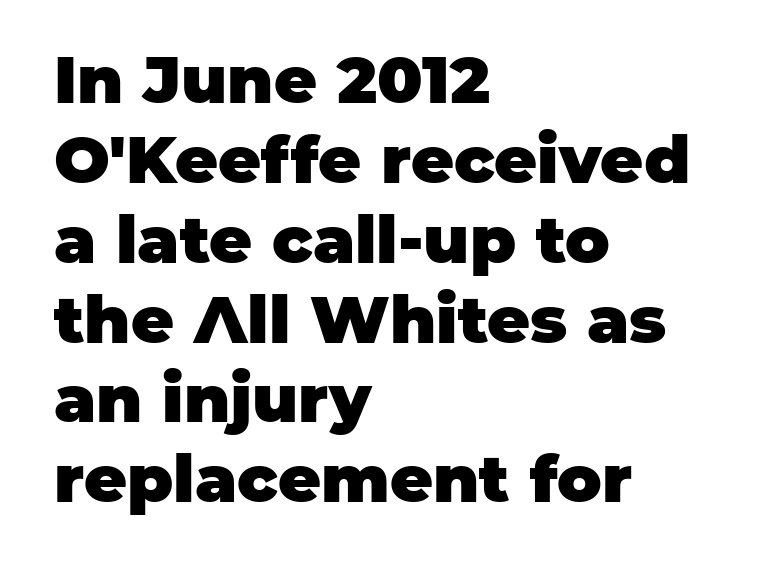
Descenders hang freely into open space. Which margin do the lines hug? The left one — the right edge is uneven. Note the varied advance widths — an 'i' is clearly narrower than an 'm'. The letters stand upright; this is a roman face. This rendering employs a face without finishing strokes, i.e., a sans-serif. A full-strength bold gives these letters their thick strokes.
